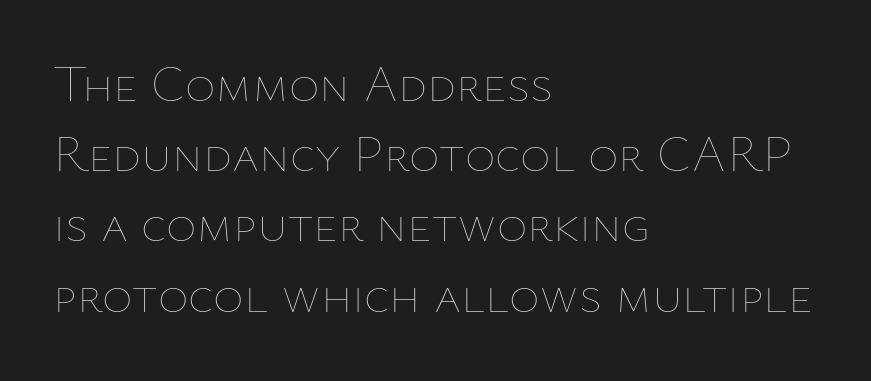
The image shows 52 px thin type, upright; set left-aligned, normal line spacing (1.35x), normal letter spacing, not underlined; low stroke contrast and a medium x-height.
